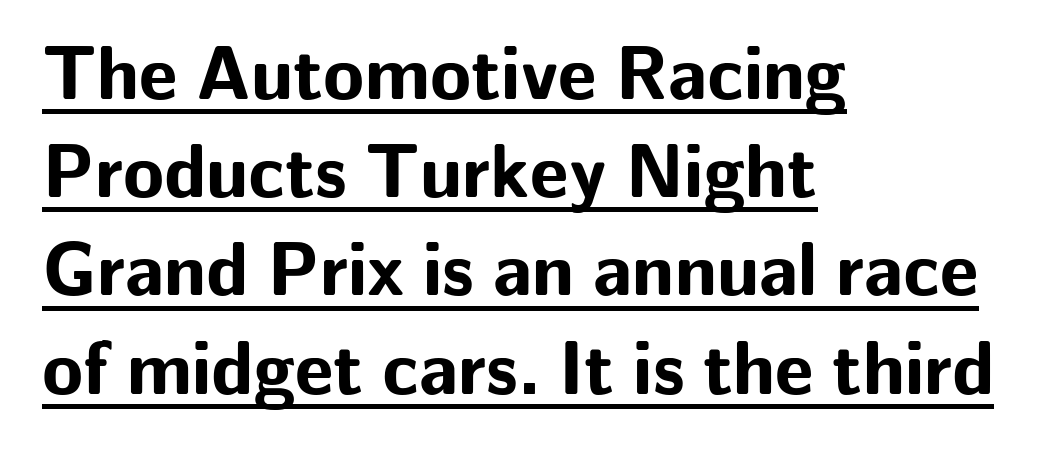
The image shows 75 px bold sans-serif type, upright; set left-aligned, normal line spacing (1.31x), normal letter spacing, underlined; low stroke contrast and a medium x-height.
